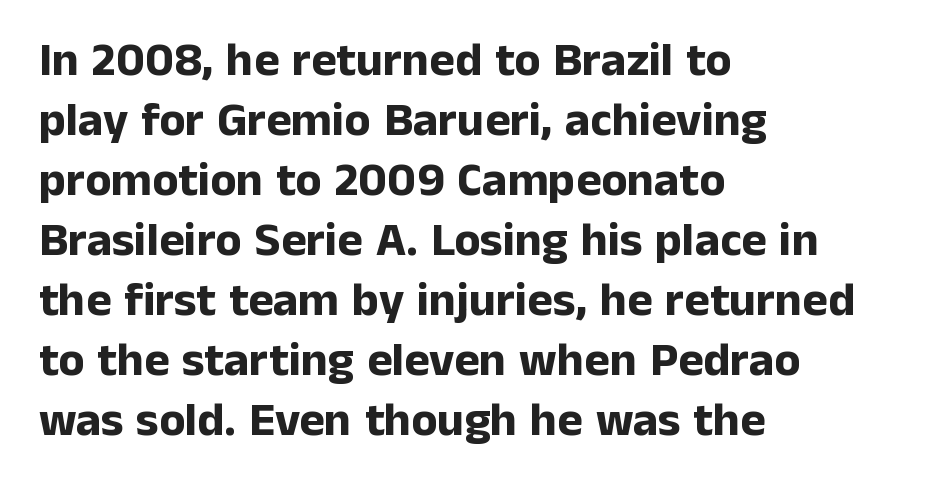
Q: Is the text bold? A: Yes.
Q: Is the text italic (slanted)? A: No, it is upright.
Q: Is the typeface a serif or a sans-serif typeface? A: Sans-serif.
Q: Is the text underlined? A: No.
Q: How is the paragraph aligned? A: Left-aligned.
Q: Is the spacing between letters normal or unusually wide? A: Normal.
Q: Is the spacing between lines tight, normal or loose? A: Normal.
Q: Width (condensed, normal, or wide)? A: Normal.
Q: Stroke contrast? A: Low.
Q: x-height? A: Medium.
Q: Monospaced? A: No.
